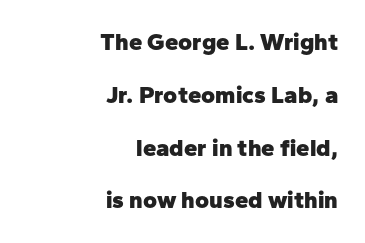
The image shows 24 px bold type, upright; set right-aligned, loose line spacing (2.2x), normal letter spacing, not underlined.
